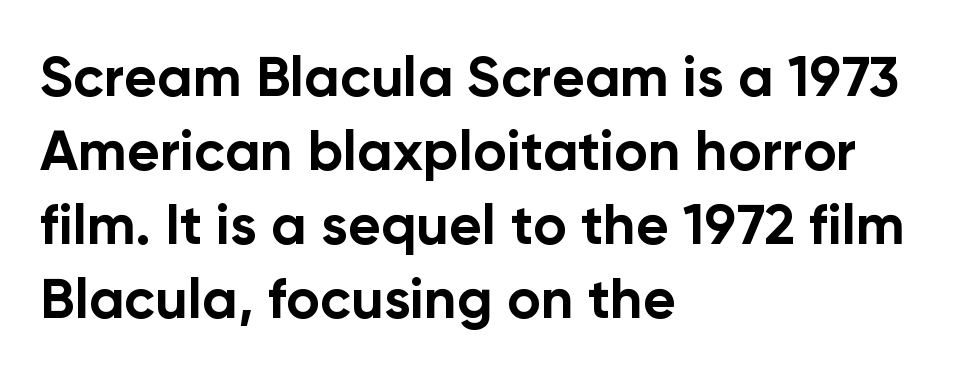
The image shows 57 px bold sans-serif type, upright; set left-aligned, normal line spacing (1.3x), normal letter spacing, not underlined; low stroke contrast and a medium x-height.
